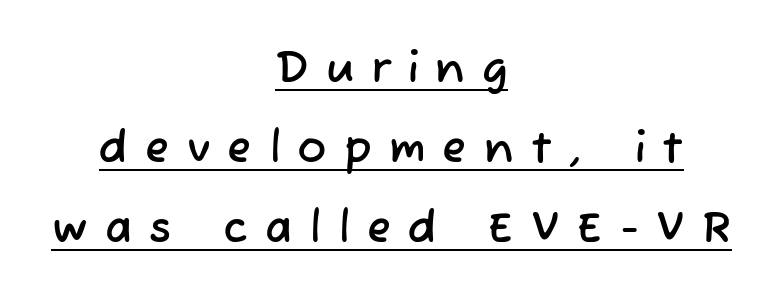
Tracking here is generous; glyphs stand well apart from one another. Letterform terminals end flat and unadorned throughout the passage. The face used here is proportionally spaced, like ordinary book or web type. You can see a thin bar hugging the bottom of the glyphs. The passage is arranged like a title page — every line centered.
